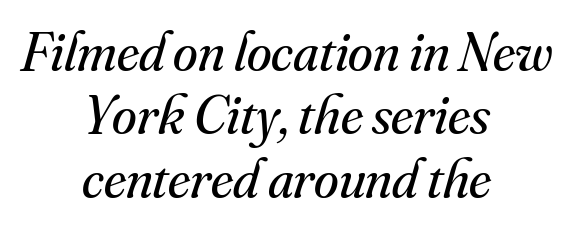
{"serif": "yes", "italic": "yes", "lean": "right", "slant_degrees": 16, "bold": "no", "weight": "regular", "width": "normal", "stroke_contrast": "medium", "x_height": "small", "monospaced": "no", "underline": "no", "align": "center", "line_spacing": "tight", "line_spacing_ratio": 1.13, "letter_spacing": "normal", "letter_spacing_em": 0.0, "glyph_px": 56}
